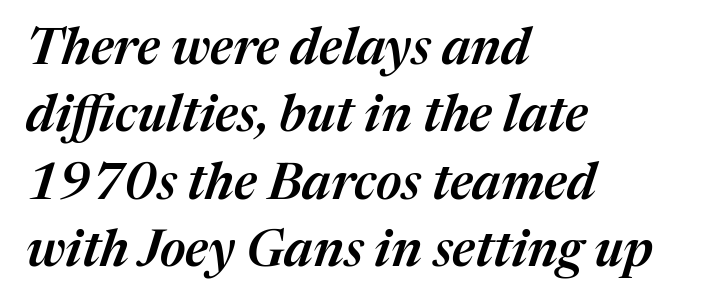
The text block is weighted toward the left margin, trailing off unevenly rightward. Varying glyph widths throughout — classic text-font behaviour. Slanted lettering throughout. Descenders hang freely into open space.
